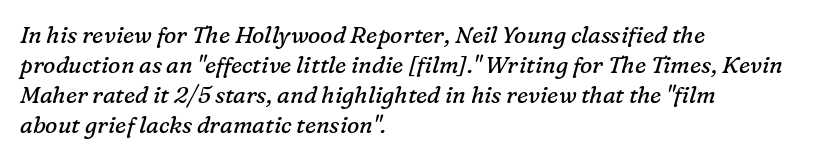
{"italic": "yes", "lean": "right", "slant_degrees": 16, "bold": "no", "underline": "no", "align": "left", "line_spacing": "normal", "line_spacing_ratio": 1.31, "letter_spacing": "normal", "letter_spacing_em": 0.0, "glyph_px": 23}
